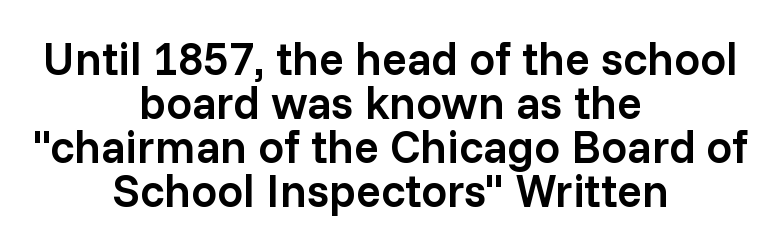
{"serif": "no", "italic": "no", "bold": "semi", "weight": "semibold", "width": "normal", "stroke_contrast": "low", "x_height": "medium", "monospaced": "no", "underline": "no", "align": "center", "line_spacing": "tight", "line_spacing_ratio": 0.96, "letter_spacing": "normal", "letter_spacing_em": 0.0, "glyph_px": 46}
